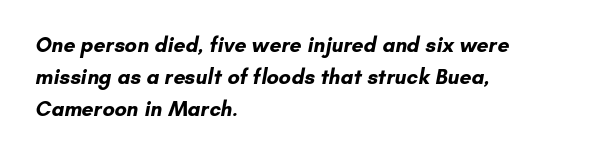
The image shows 21 px bold type; set left-aligned, normal line spacing (1.53x), normal letter spacing, not underlined.
